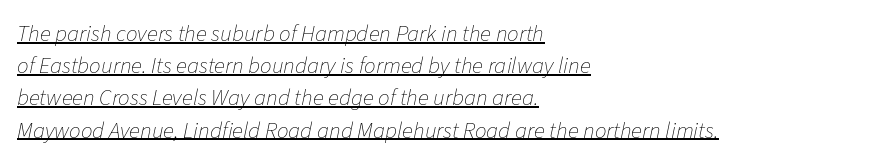
The image shows 23 px text type, italic (leaning right); set left-aligned, normal line spacing (1.4x), normal letter spacing, underlined.
